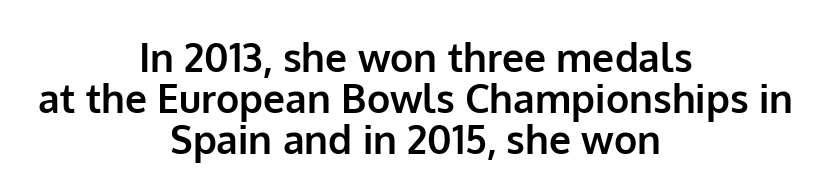
Q: Is the text bold? A: Yes.
Q: Is the text italic (slanted)? A: No, it is upright.
Q: Is the typeface a serif or a sans-serif typeface? A: Sans-serif.
Q: Is the text underlined? A: No.
Q: How is the paragraph aligned? A: Centered.
Q: Is the spacing between letters normal or unusually wide? A: Normal.
Q: Is the spacing between lines tight, normal or loose? A: Tight.
Q: Width (condensed, normal, or wide)? A: Normal.
Q: Stroke contrast? A: Low.
Q: x-height? A: Medium.
Q: Monospaced? A: No.
